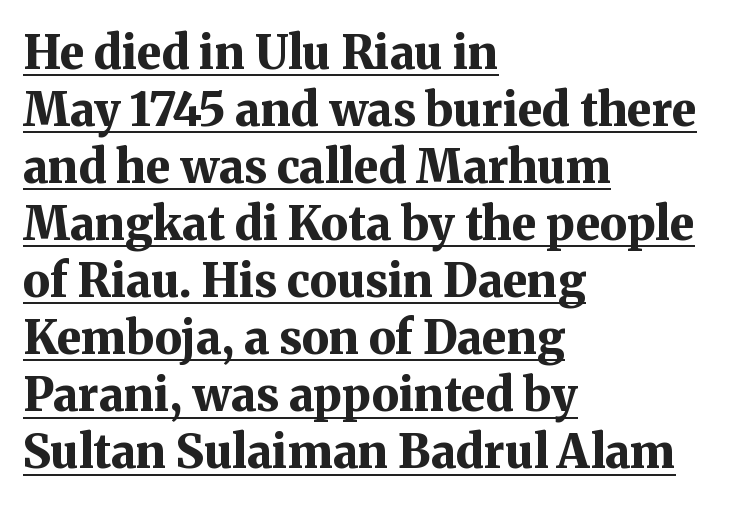
These characters rest on top of a visible drawn line. Posture: upright roman. Small tapered or slab feet sit at the stroke ends, so this counts as serif. Does extra space separate the letters? No, they use regular spacing. Typesetter's note: full bold, strokes at maximum text heaviness.
